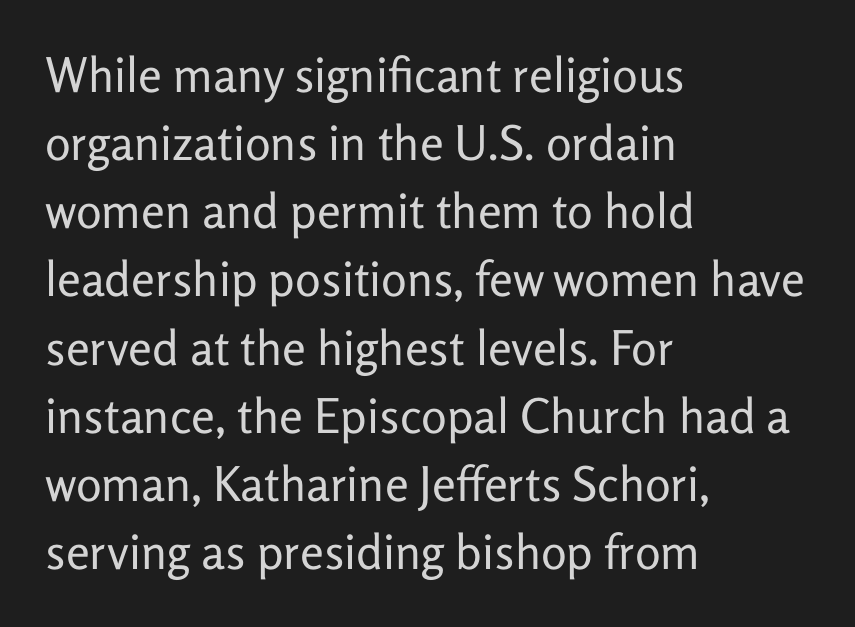
{"serif": "no", "italic": "no", "bold": "no", "weight": "regular", "width": "normal", "stroke_contrast": "low", "x_height": "medium", "monospaced": "no", "underline": "no", "align": "left", "line_spacing": "normal", "line_spacing_ratio": 1.42, "letter_spacing": "normal", "letter_spacing_em": 0.0, "glyph_px": 48}
